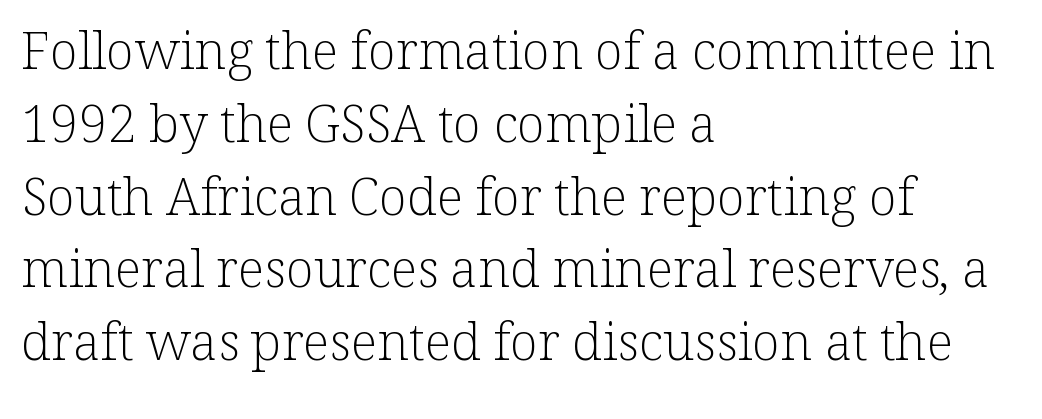
The image shows 52 px light serif type, upright; set left-aligned, normal line spacing (1.4x), normal letter spacing, not underlined; low stroke contrast and a medium x-height.
